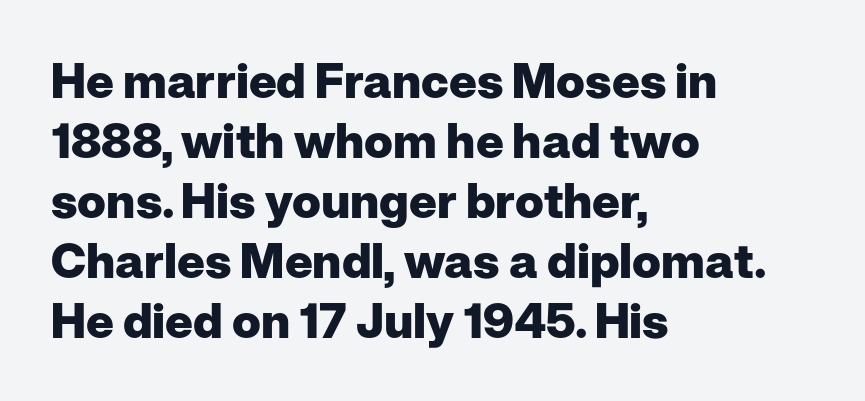
The image shows 48 px heavy sans-serif type, upright; set left-aligned, normal line spacing (1.25x), normal letter spacing, not underlined; low stroke contrast and a medium x-height.
